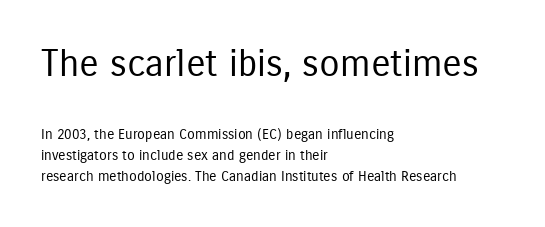
{"serif": "no", "italic": "no", "bold": "no", "weight": "regular", "width": "condensed", "stroke_contrast": "low", "x_height": "medium", "monospaced": "no", "underline": "no", "align": "left", "line_spacing": "normal", "line_spacing_ratio": 1.5, "letter_spacing": "normal", "letter_spacing_em": 0.0, "larger_block": "first", "size_ratio": 2.64, "glyph_px": 37}
